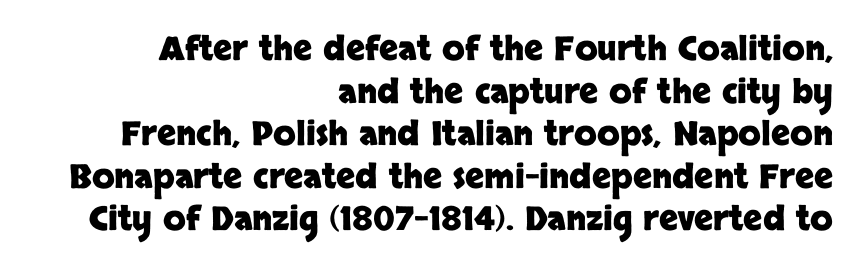
Q: Is the text bold? A: Yes.
Q: Is the text italic (slanted)? A: No, it is upright.
Q: Is the typeface a serif or a sans-serif typeface? A: Sans-serif.
Q: Is the text underlined? A: No.
Q: How is the paragraph aligned? A: Right-aligned.
Q: Is the spacing between letters normal or unusually wide? A: Normal.
Q: Is the spacing between lines tight, normal or loose? A: Normal.
Q: Width (condensed, normal, or wide)? A: Normal.
Q: Stroke contrast? A: Low.
Q: x-height? A: Large.
Q: Monospaced? A: No.
